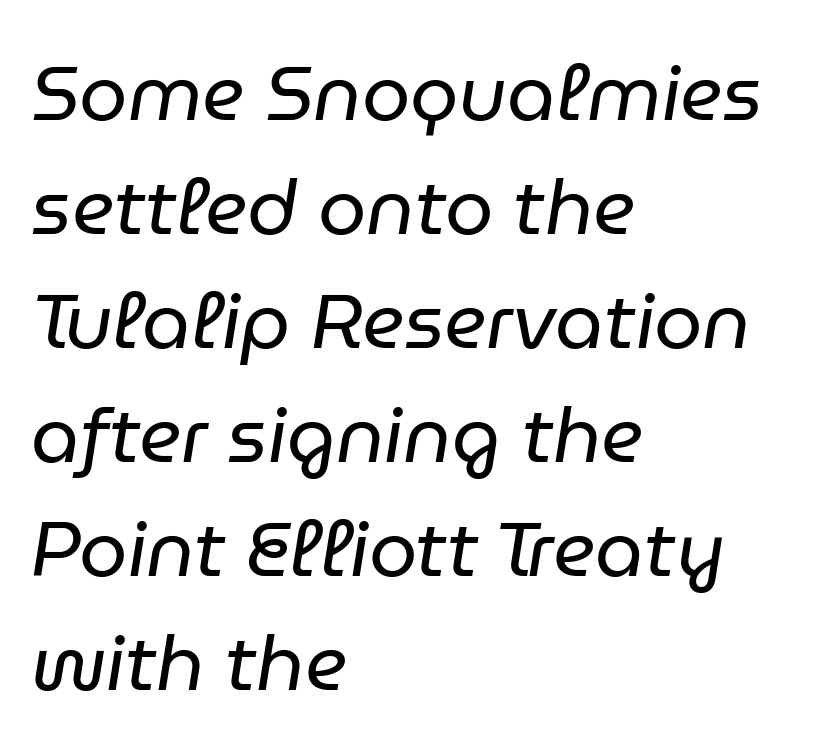
Quick note: interline space is typical. The specimen reads as italic at a glance. Weight: regular or lighter. Tracking value appears to be zero — textbook default spacing.
